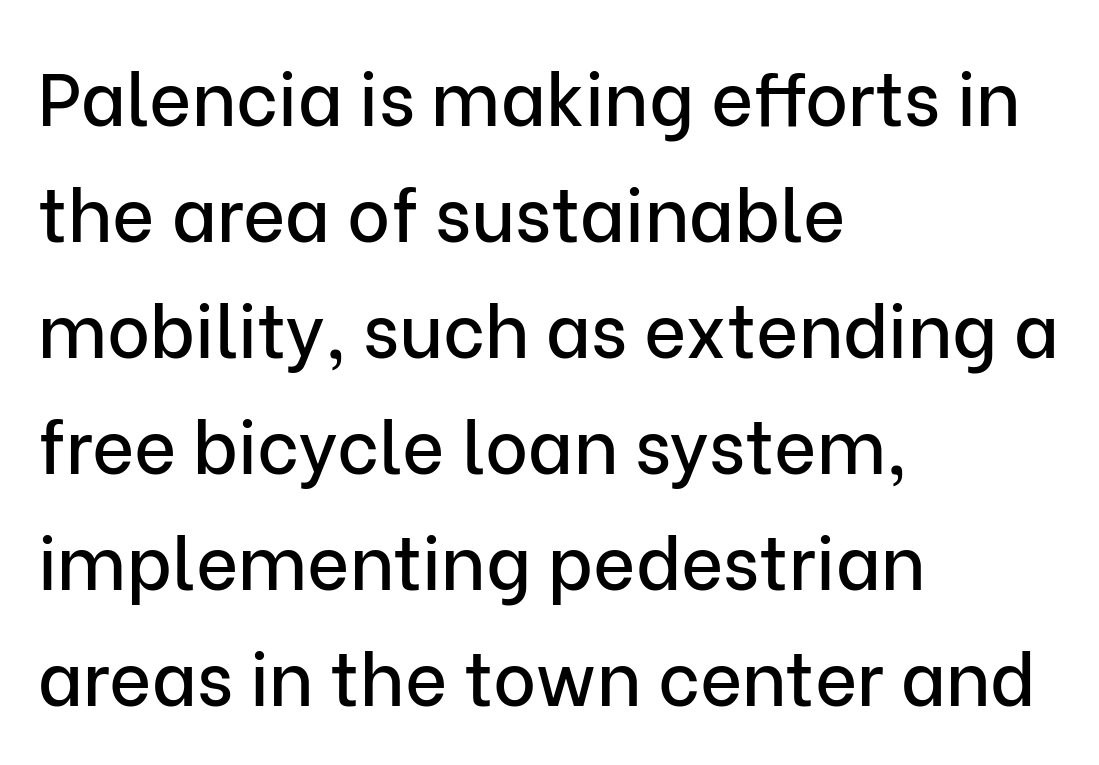
Q: Is the text italic (slanted)? A: No, it is upright.
Q: Is the typeface a serif or a sans-serif typeface? A: Sans-serif.
Q: Is the text underlined? A: No.
Q: How is the paragraph aligned? A: Left-aligned.
Q: Is the spacing between letters normal or unusually wide? A: Normal.
Q: Is the spacing between lines tight, normal or loose? A: Normal.
Q: Width (condensed, normal, or wide)? A: Normal.
Q: Stroke contrast? A: Low.
Q: x-height? A: Medium.
Q: Monospaced? A: No.
